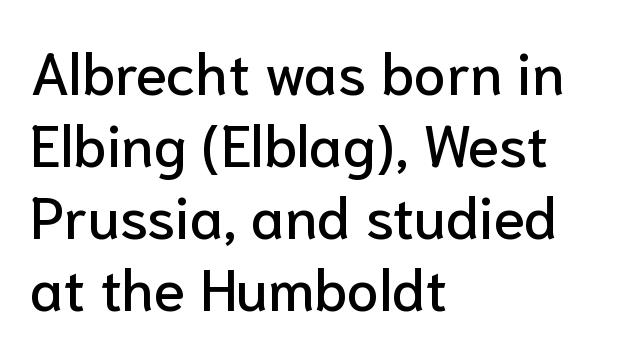
Nope, not italic — everything's standing straight. The typesetter chose a ragged-right arrangement here. A bare baseline throughout the passage. You can tell from the bare stems that sans-serif type was used. Is this a fixed-width face? No — the glyphs have proportional, varying widths.
